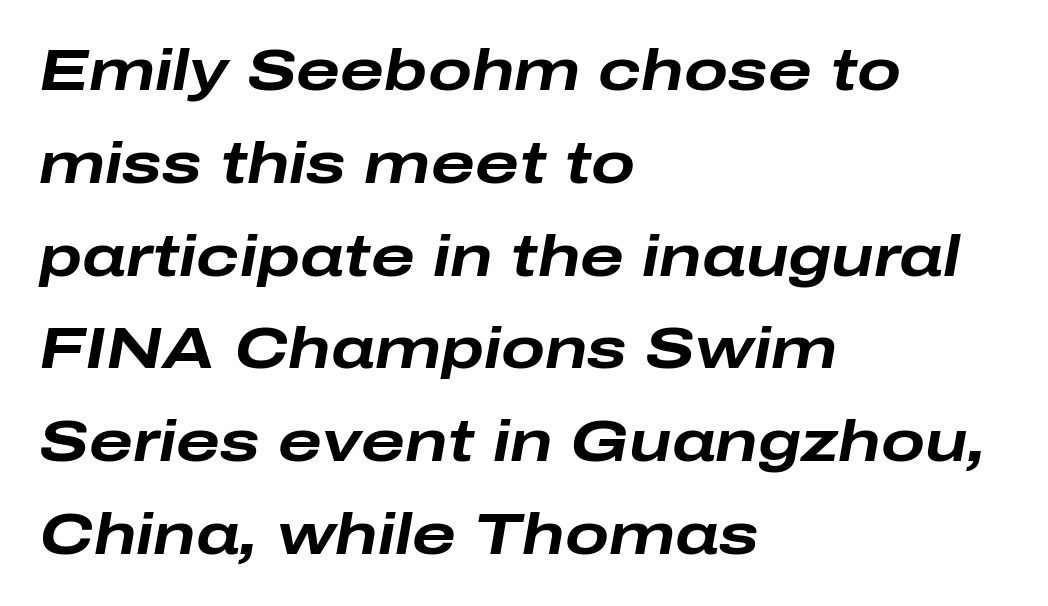
Think of a printed novel: that variable character pitch is what you see here. Honestly, the row spacing looks completely unremarkable. Style check: oblique. The rendering keeps characters at their native spacing.
